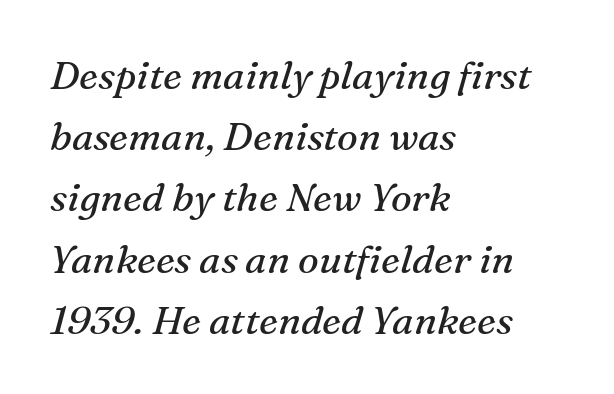
The block of text has a typical density, with ordinary space between rows. The lines in this sample share a left origin and differ only in where they stop. The gaps between neighbouring characters are ordinary and unremarkable. The passage shown is not underscored anywhere.
